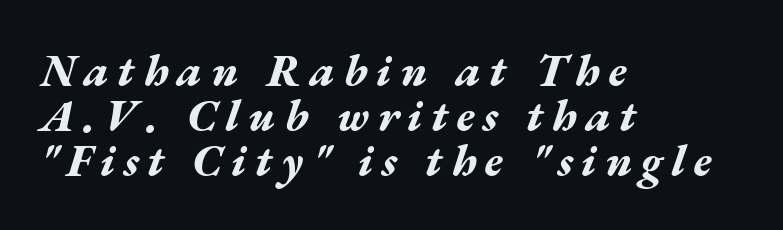
{"italic": "yes", "lean": "right", "slant_degrees": 17, "bold": "yes", "weight": "bold", "width": "wide", "stroke_contrast": "medium", "x_height": "medium", "monospaced": "no", "underline": "no", "align": "left", "line_spacing": "tight", "line_spacing_ratio": 1.0, "glyph_px": 45}
